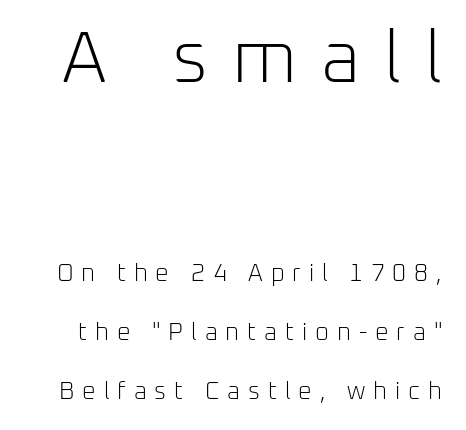
The image shows 73 px light sans-serif type, upright; set loose line spacing (2.46x), unusually wide letter spacing (+0.33 em), not underlined; the first (top) block is 3.04x larger; low stroke contrast and a medium x-height.
